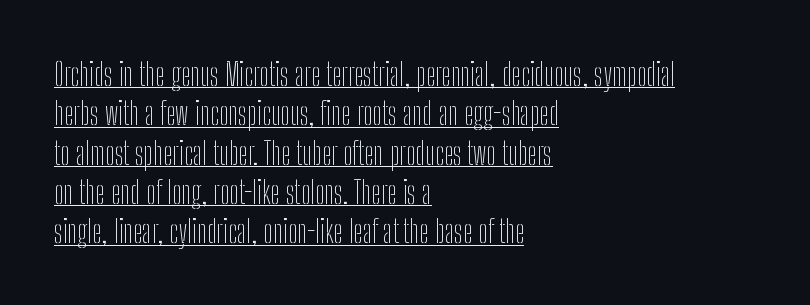
Q: Is the text bold? A: No.
Q: Is the text italic (slanted)? A: No, it is upright.
Q: Is the typeface a serif or a sans-serif typeface? A: Sans-serif.
Q: Is the text underlined? A: Yes.
Q: How is the paragraph aligned? A: Left-aligned.
Q: Is the spacing between letters normal or unusually wide? A: Normal.
Q: Width (condensed, normal, or wide)? A: Condensed.
Q: Stroke contrast? A: Low.
Q: x-height? A: Medium.
Q: Monospaced? A: No.
